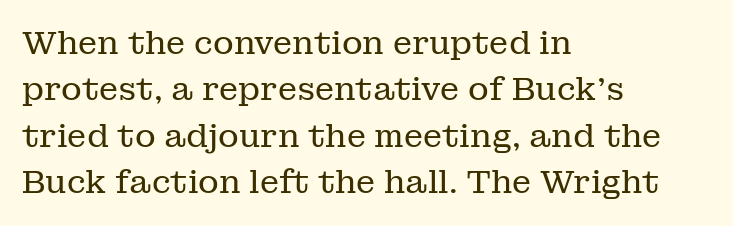
If you drew a line through each stem, it would be perfectly vertical. The strokes are not fattened; the text isn't bold. Each row of text sits above clean, open space. Do the characters align in a grid? No, the font is proportional.
